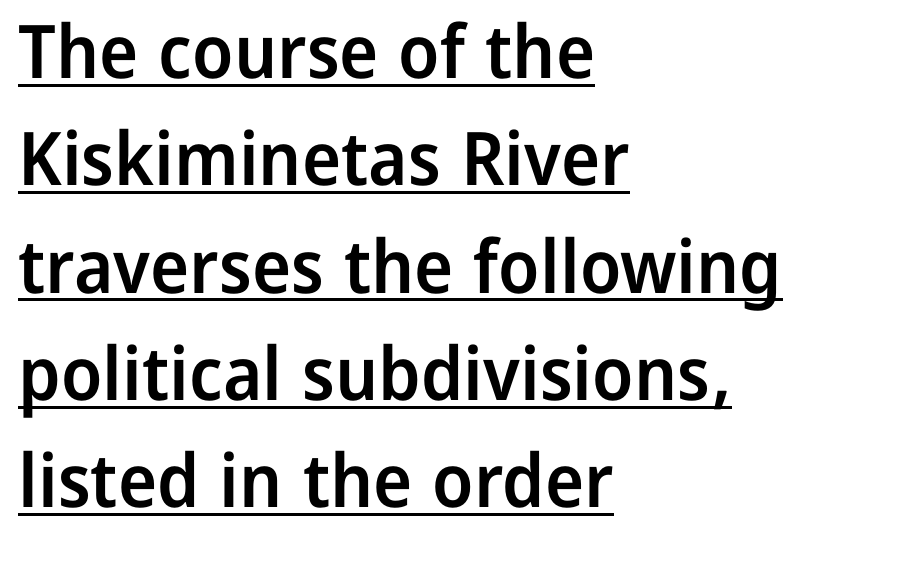
The image shows 74 px semibold sans-serif type, upright; set left-aligned, normal line spacing (1.45x), normal letter spacing, underlined; low stroke contrast and a medium x-height.
